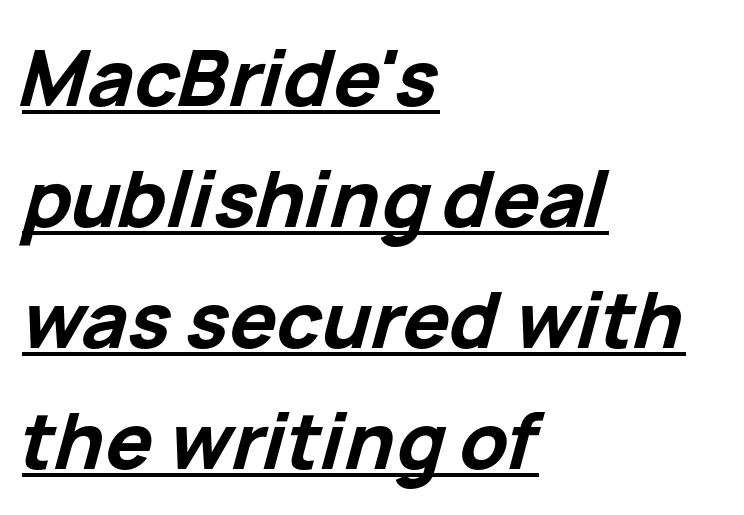
Q: Is the text bold? A: Yes.
Q: Is the text italic (slanted)? A: Yes, it leans right by about 15 degrees.
Q: Is the text underlined? A: Yes.
Q: How is the paragraph aligned? A: Left-aligned.
Q: Is the spacing between letters normal or unusually wide? A: Normal.
Q: Is the spacing between lines tight, normal or loose? A: Normal.
Q: Width (condensed, normal, or wide)? A: Normal.
Q: Stroke contrast? A: Low.
Q: x-height? A: Medium.
Q: Monospaced? A: No.
